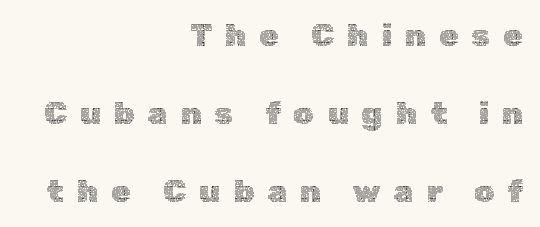
In terms of letterspacing, this is a distinctly airy, spread setting. Airy leading. The baseline area is clear. Do the letters lean? They stand straight.
